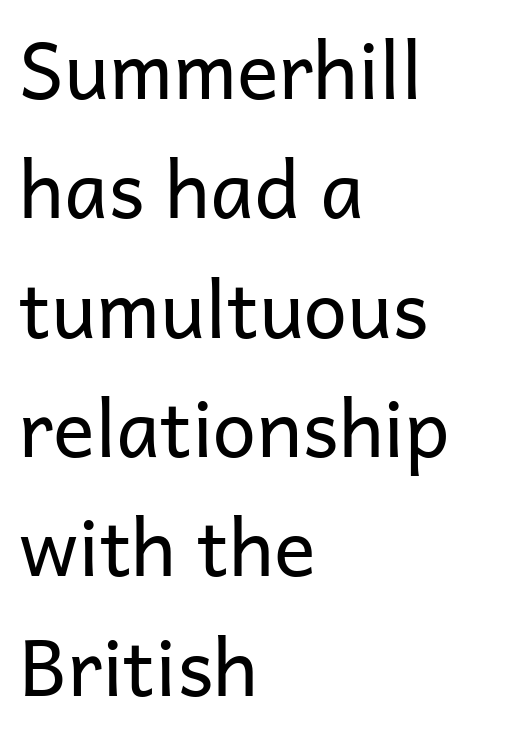
{"serif": "no", "italic": "no", "bold": "no", "weight": "regular", "width": "normal", "stroke_contrast": "low", "x_height": "medium", "monospaced": "no", "underline": "no", "align": "left", "line_spacing": "normal", "line_spacing_ratio": 1.53, "letter_spacing": "normal", "letter_spacing_em": 0.0, "glyph_px": 78}
